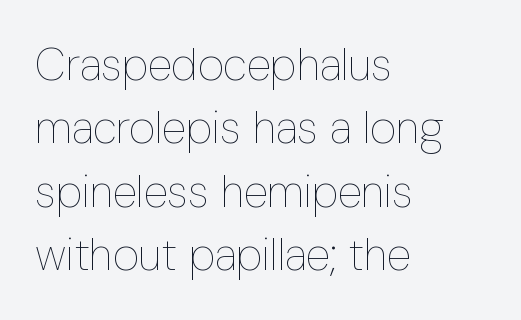
Letter spacing: default. Leading: standard. A typesetter would call this proportional, since set widths differ per character. This is not heavy type; no bold has been used. Casual observation: everything's shoved over to the left.
